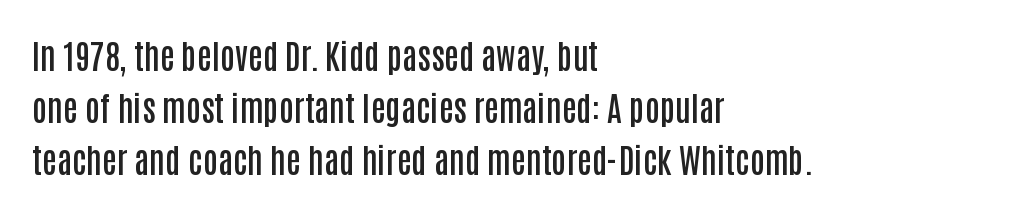
{"serif": "no", "italic": "no", "bold": "semi", "weight": "semibold", "width": "condensed", "stroke_contrast": "low", "x_height": "large", "monospaced": "no", "underline": "no", "align": "left", "line_spacing": "normal", "line_spacing_ratio": 1.57, "letter_spacing": "normal", "letter_spacing_em": 0.0, "glyph_px": 33}
